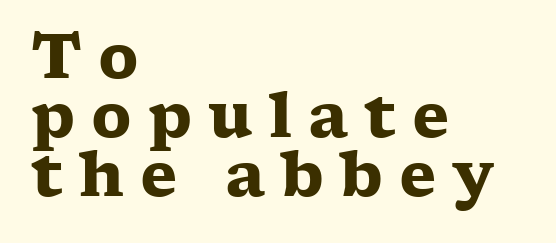
The image shows 61 px heavy, wide serif type, upright; set left-aligned, tight line spacing (0.97x), unusually wide letter spacing (+0.26 em), not underlined; low stroke contrast and a medium x-height.
